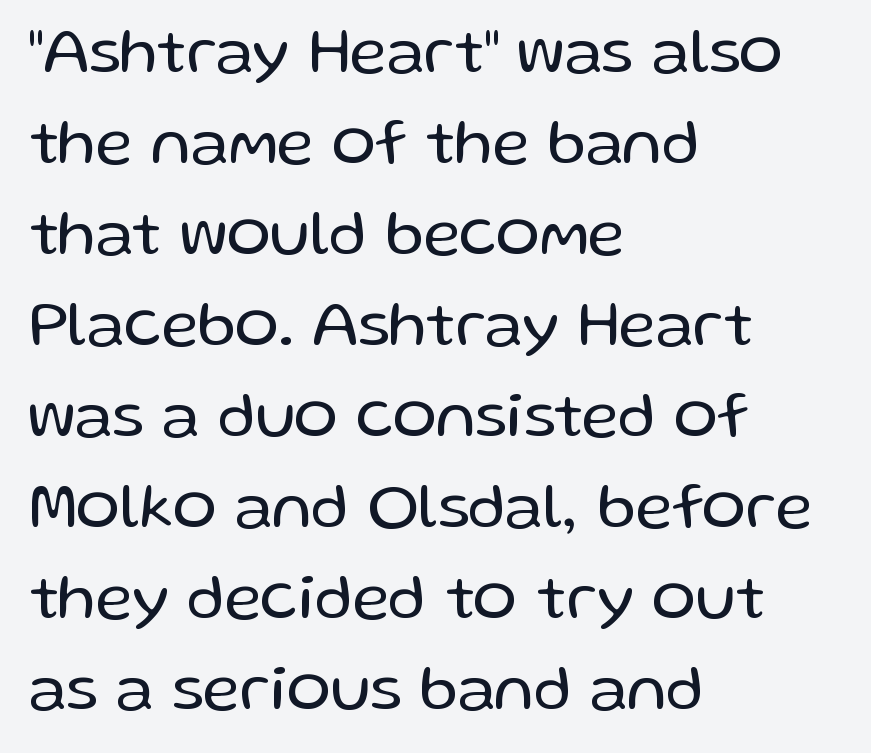
Q: Is the text bold? A: No.
Q: Is the text italic (slanted)? A: No, it is upright.
Q: Is the typeface a serif or a sans-serif typeface? A: Sans-serif.
Q: Is the text underlined? A: No.
Q: How is the paragraph aligned? A: Left-aligned.
Q: Is the spacing between letters normal or unusually wide? A: Normal.
Q: Is the spacing between lines tight, normal or loose? A: Normal.
Q: Width (condensed, normal, or wide)? A: Normal.
Q: Stroke contrast? A: Low.
Q: x-height? A: Medium.
Q: Monospaced? A: No.
